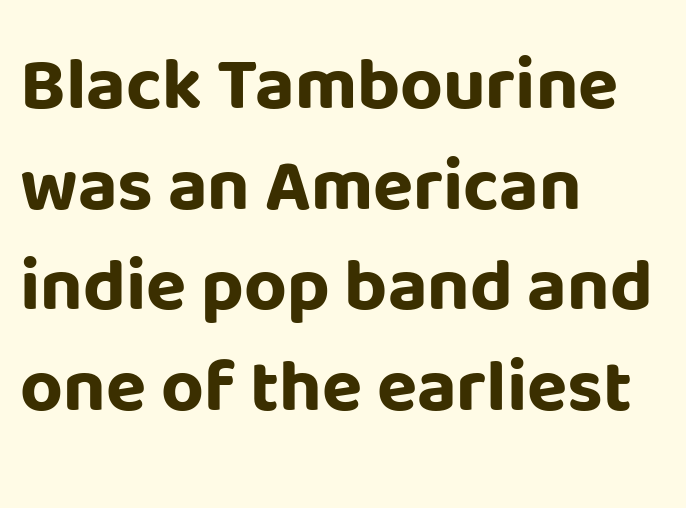
The image shows 74 px bold sans-serif type, upright; set left-aligned, normal line spacing (1.36x), normal letter spacing, not underlined; low stroke contrast and a large x-height.
